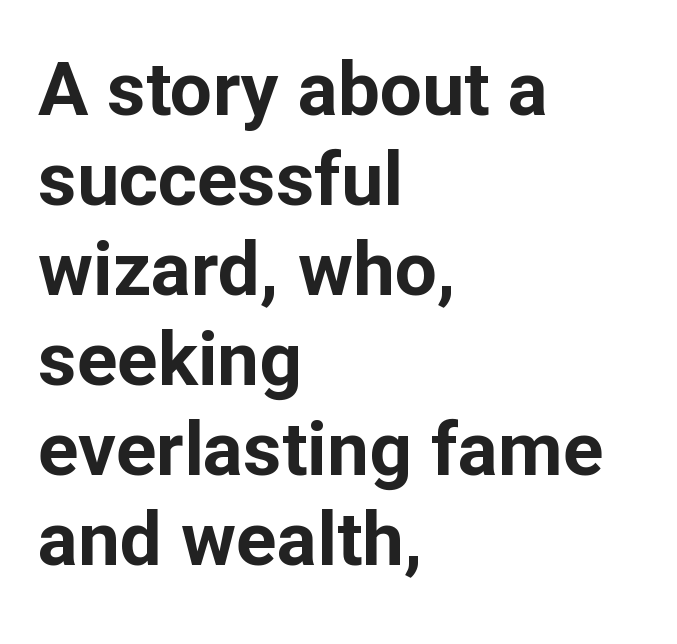
The image shows 75 px bold sans-serif type, upright; set left-aligned, line spacing 1.2x, normal letter spacing, not underlined; low stroke contrast and a medium x-height.
